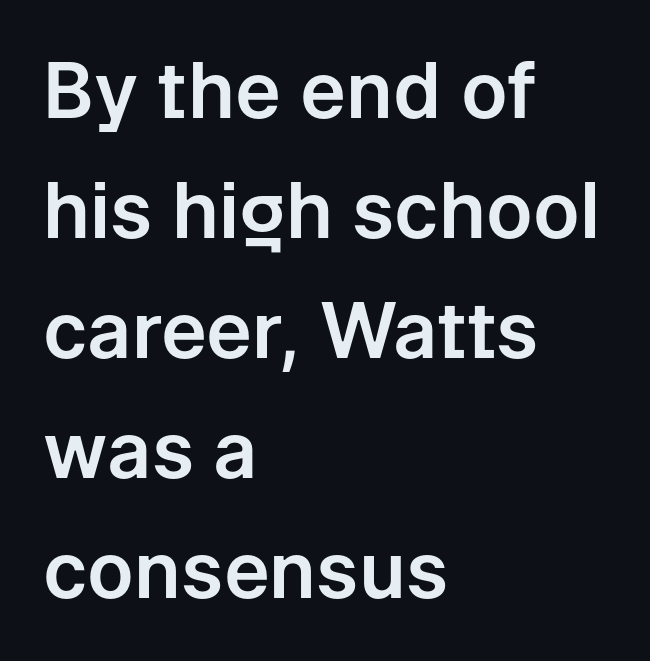
Q: Is the text italic (slanted)? A: No, it is upright.
Q: Is the typeface a serif or a sans-serif typeface? A: Sans-serif.
Q: Is the text underlined? A: No.
Q: How is the paragraph aligned? A: Left-aligned.
Q: Is the spacing between letters normal or unusually wide? A: Normal.
Q: Is the spacing between lines tight, normal or loose? A: Normal.
Q: Width (condensed, normal, or wide)? A: Normal.
Q: Stroke contrast? A: Low.
Q: x-height? A: Medium.
Q: Monospaced? A: No.
